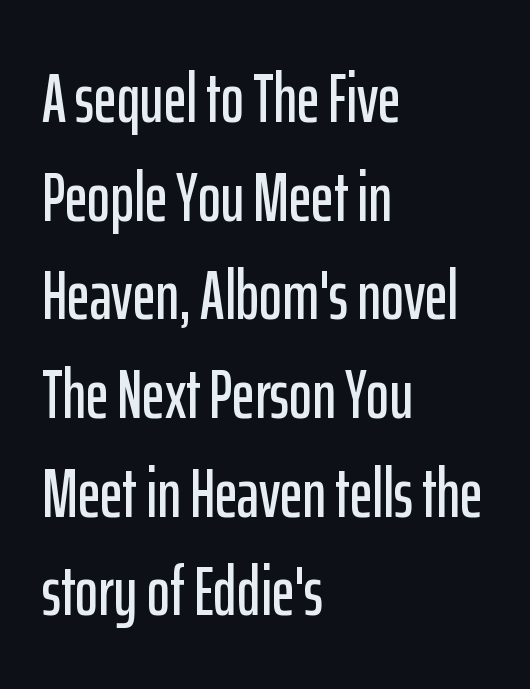
Q: Is the text italic (slanted)? A: No, it is upright.
Q: Is the typeface a serif or a sans-serif typeface? A: Sans-serif.
Q: Is the text underlined? A: No.
Q: How is the paragraph aligned? A: Left-aligned.
Q: Is the spacing between letters normal or unusually wide? A: Normal.
Q: Is the spacing between lines tight, normal or loose? A: Normal.
Q: Width (condensed, normal, or wide)? A: Condensed.
Q: Stroke contrast? A: Low.
Q: x-height? A: Medium.
Q: Monospaced? A: No.
